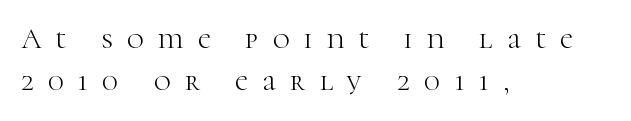
The image shows 29 px light serif type, upright; set left-aligned, normal line spacing (1.45x), unusually wide letter spacing (+0.49 em), not underlined; high stroke contrast and a medium x-height.
